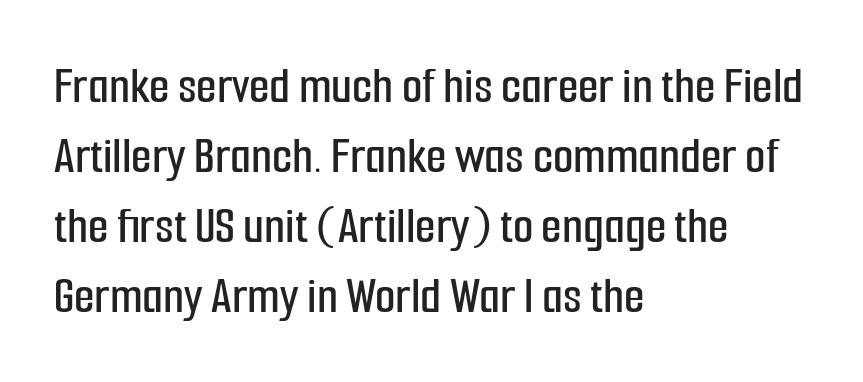
Q: Is the text italic (slanted)? A: No, it is upright.
Q: Is the typeface a serif or a sans-serif typeface? A: Sans-serif.
Q: Is the text underlined? A: No.
Q: How is the paragraph aligned? A: Left-aligned.
Q: Is the spacing between letters normal or unusually wide? A: Normal.
Q: Is the spacing between lines tight, normal or loose? A: Normal.
Q: Width (condensed, normal, or wide)? A: Condensed.
Q: Stroke contrast? A: Low.
Q: x-height? A: Medium.
Q: Monospaced? A: No.
